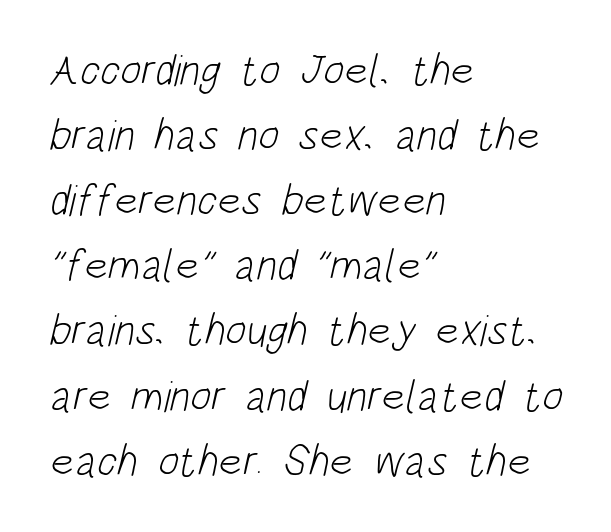
{"serif": "no", "bold": "no", "weight": "light", "width": "condensed", "stroke_contrast": "low", "x_height": "large", "monospaced": "no", "underline": "no", "align": "left", "line_spacing": "normal", "line_spacing_ratio": 1.48, "letter_spacing": "normal", "letter_spacing_em": 0.0, "glyph_px": 44}
